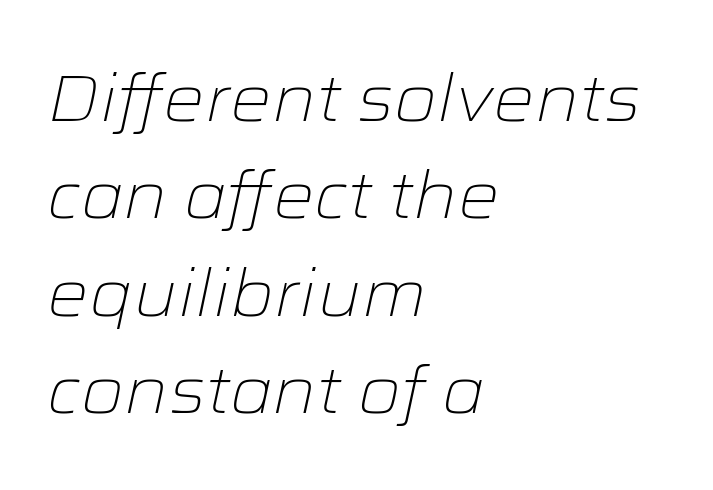
Caption: standard tracking, unaltered. Do the characters align in a grid? No, the font is proportional. Is there much room between lines? A standard amount, neither cramped nor airy. The glyphs look as if they've been sheared to an angle. The letterforms sit at book weight or below.
